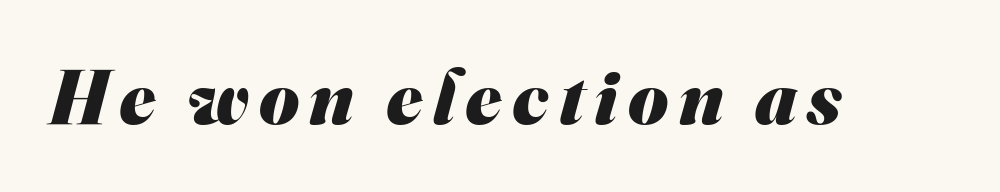
Q: Is the text bold? A: Yes.
Q: Is the typeface a serif or a sans-serif typeface? A: Sans-serif.
Q: Is the text underlined? A: No.
Q: Width (condensed, normal, or wide)? A: Normal.
Q: Stroke contrast? A: Medium.
Q: x-height? A: Small.
Q: Monospaced? A: No.
